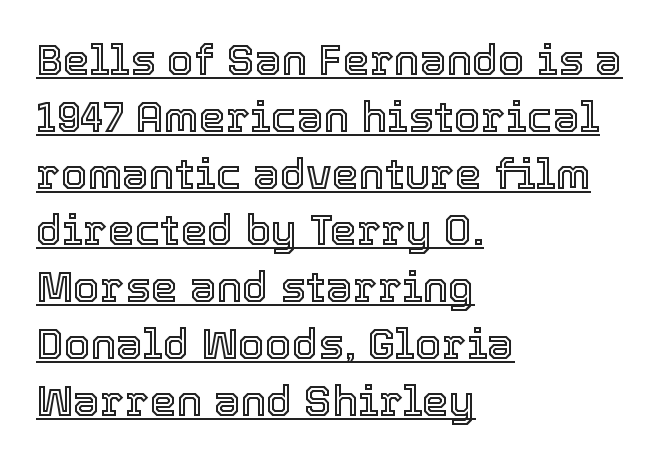
Q: Is the text italic (slanted)? A: No, it is upright.
Q: Is the text underlined? A: Yes.
Q: How is the paragraph aligned? A: Left-aligned.
Q: Is the spacing between letters normal or unusually wide? A: Normal.
Q: Is the spacing between lines tight, normal or loose? A: Normal.
Q: Width (condensed, normal, or wide)? A: Normal.
Q: x-height? A: Medium.
Q: Monospaced? A: No.
